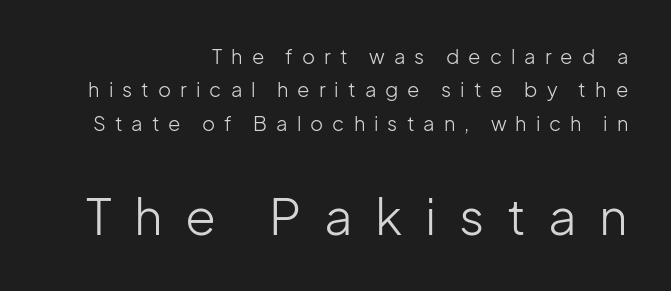
Q: Is the text bold? A: No.
Q: Is the text italic (slanted)? A: No, it is upright.
Q: Is the typeface a serif or a sans-serif typeface? A: Sans-serif.
Q: Is the text underlined? A: No.
Q: How is the paragraph aligned? A: Right-aligned.
Q: Is the spacing between letters normal or unusually wide? A: Unusually wide.
Q: Is the spacing between lines tight, normal or loose? A: Normal.
Q: Which block of text is set in a larger size, the first (top) or the second (bottom)? A: The second (bottom) one.
Q: Width (condensed, normal, or wide)? A: Normal.
Q: Stroke contrast? A: Low.
Q: x-height? A: Medium.
Q: Monospaced? A: No.
